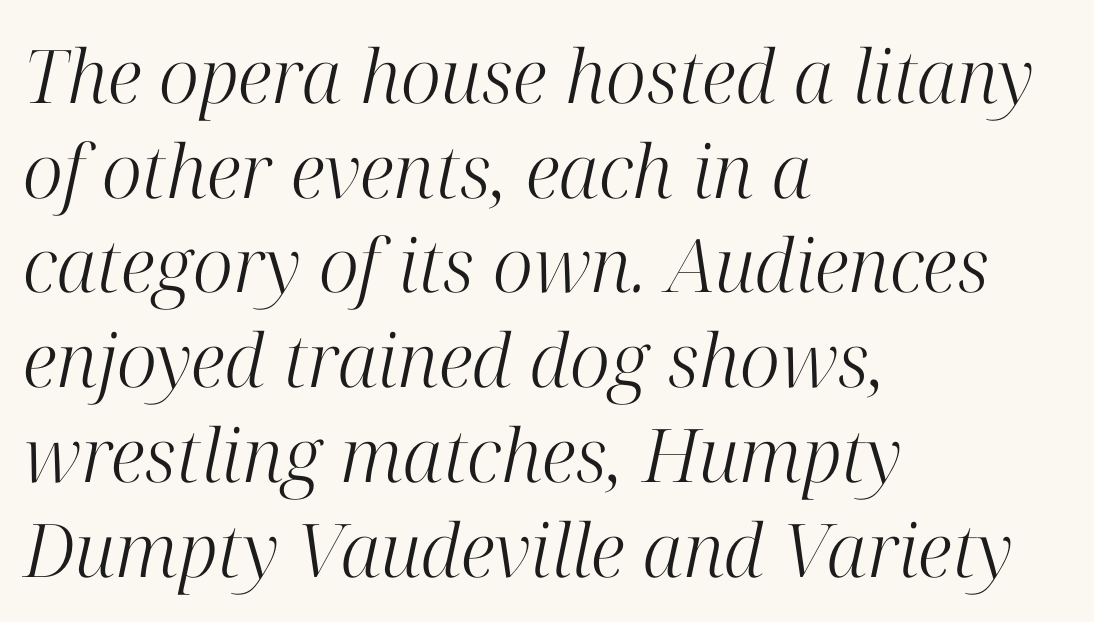
Q: Is the text bold? A: No.
Q: Is the text italic (slanted)? A: Yes, it leans right by about 12 degrees.
Q: Is the typeface a serif or a sans-serif typeface? A: Serif.
Q: Is the text underlined? A: No.
Q: How is the paragraph aligned? A: Left-aligned.
Q: Is the spacing between letters normal or unusually wide? A: Normal.
Q: Is the spacing between lines tight, normal or loose? A: Normal.
Q: Width (condensed, normal, or wide)? A: Normal.
Q: Stroke contrast? A: High.
Q: x-height? A: Medium.
Q: Monospaced? A: No.
